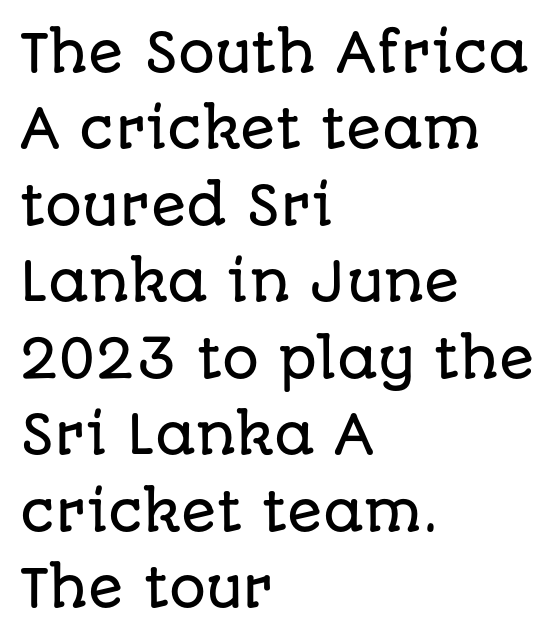
The lettering stays uniformly vertical, giving the passage a roman look. The designer left line spacing at the default. The passage shown is typed in a proportional face where columns would drift. Short note: letters normally spaced. Horizontally, the lines are justified to the leading edge only.
